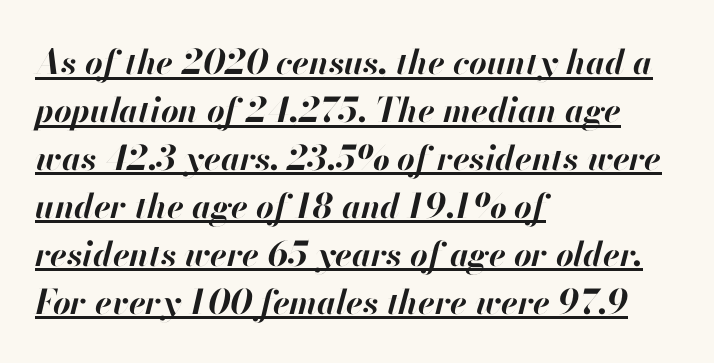
Q: Is the text bold? A: Yes.
Q: Is the text italic (slanted)? A: Yes, it leans right by about 13 degrees.
Q: Is the text underlined? A: Yes.
Q: How is the paragraph aligned? A: Left-aligned.
Q: Is the spacing between letters normal or unusually wide? A: Normal.
Q: Is the spacing between lines tight, normal or loose? A: Normal.
Q: Width (condensed, normal, or wide)? A: Normal.
Q: Stroke contrast? A: High.
Q: x-height? A: Small.
Q: Monospaced? A: No.
